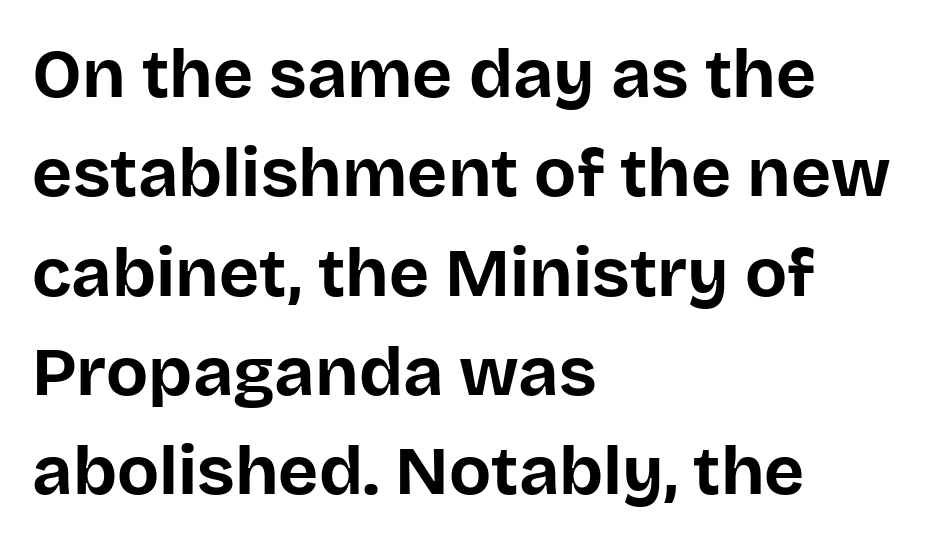
Q: Is the text bold? A: Yes.
Q: Is the text italic (slanted)? A: No, it is upright.
Q: Is the typeface a serif or a sans-serif typeface? A: Sans-serif.
Q: Is the text underlined? A: No.
Q: How is the paragraph aligned? A: Left-aligned.
Q: Is the spacing between letters normal or unusually wide? A: Normal.
Q: Is the spacing between lines tight, normal or loose? A: Normal.
Q: Width (condensed, normal, or wide)? A: Normal.
Q: Stroke contrast? A: Low.
Q: x-height? A: Large.
Q: Monospaced? A: No.
